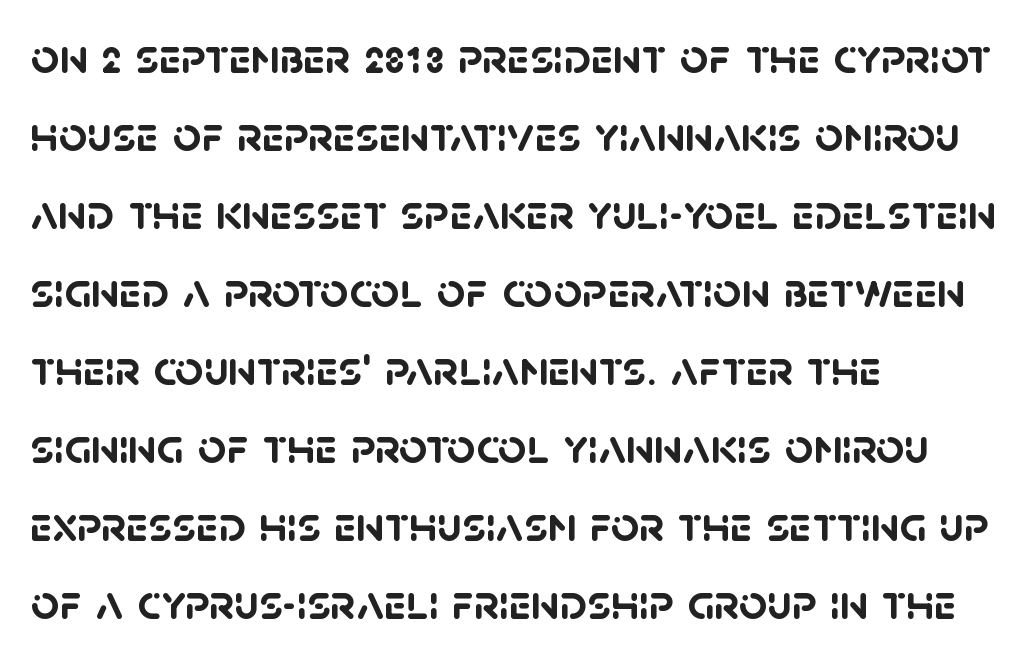
The image shows 50 px semibold sans-serif type; set left-aligned, normal line spacing (1.56x), normal letter spacing, not underlined; low stroke contrast and a large x-height.
